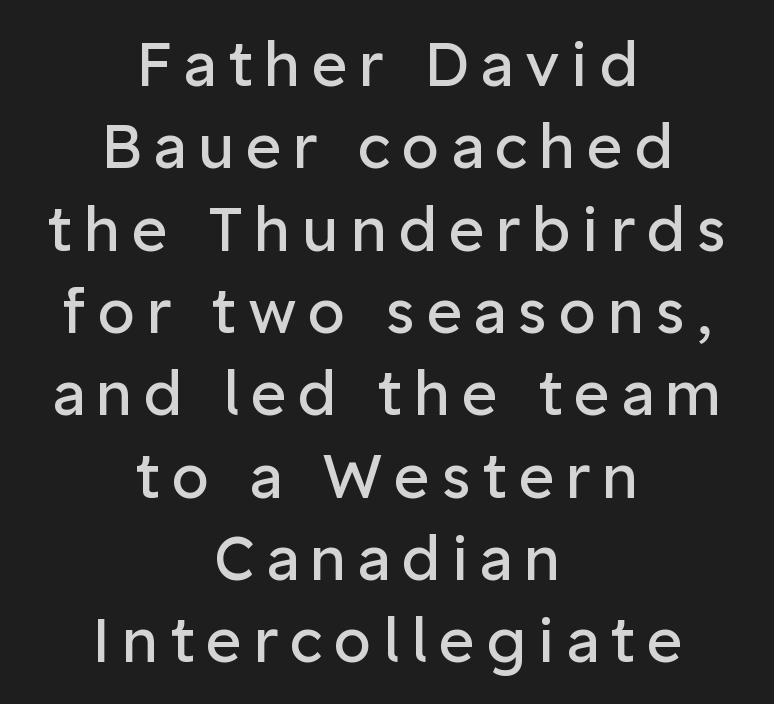
{"serif": "no", "italic": "no", "bold": "no", "weight": "regular", "width": "normal", "stroke_contrast": "low", "x_height": "medium", "monospaced": "no", "underline": "no", "align": "center", "line_spacing": "normal", "line_spacing_ratio": 1.35, "glyph_px": 61}
